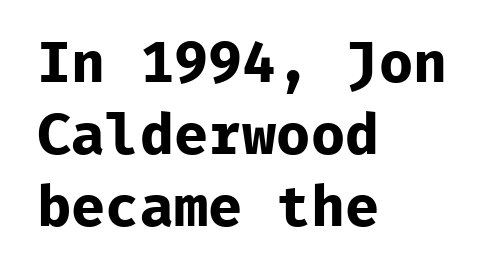
Students, this is bold: see how much ink each stroke carries. The type sits square on the baseline with zero lean. Is this a fixed-width face? Yes — each glyph sits in an identical cell. What's the leading like? Ordinary, nothing unusual. No word sits above an underline.
